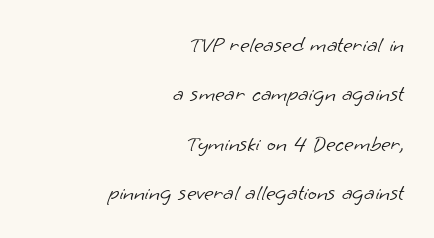
The image shows 23 px text type; set right-aligned, loose line spacing (2.15x), normal letter spacing, not underlined.
